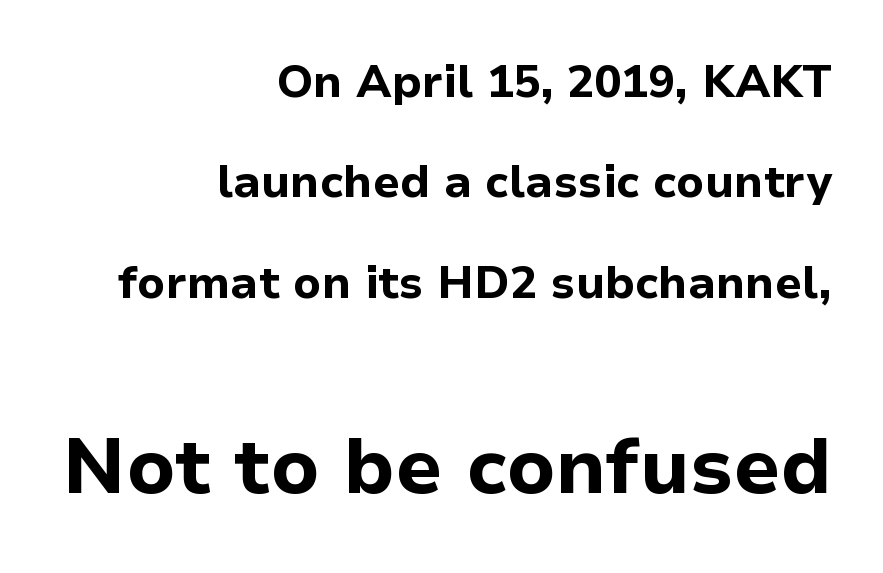
{"serif": "no", "italic": "no", "bold": "yes", "weight": "bold", "width": "normal", "stroke_contrast": "low", "x_height": "medium", "monospaced": "no", "underline": "no", "align": "right", "line_spacing": "loose", "line_spacing_ratio": 2.23, "letter_spacing": "normal", "letter_spacing_em": 0.0, "larger_block": "second", "size_ratio": 1.73, "glyph_px": 78}
